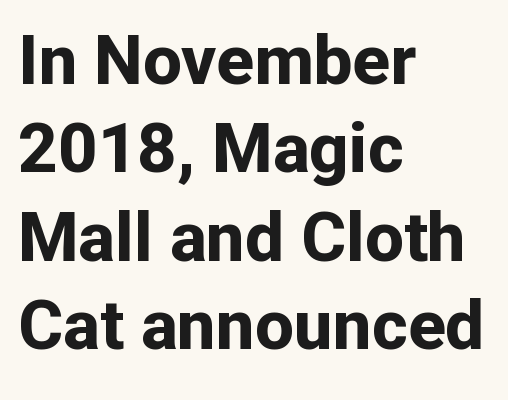
The strokes are fattened all the way to bold. Normally led — the rows are evenly, conventionally spaced. The letters sit at their default tracking, neither squeezed nor spread. Do the characters align in a grid? No, the font is proportional. The setting favours the left margin, as ordinary paragraphs usually do. No italicization has been applied; the sample stays upright.
